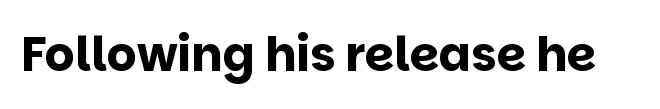
{"serif": "no", "italic": "no", "bold": "yes", "weight": "bold", "width": "normal", "stroke_contrast": "low", "x_height": "large", "monospaced": "no", "underline": "no", "letter_spacing": "normal", "letter_spacing_em": 0.0, "glyph_px": 47}
